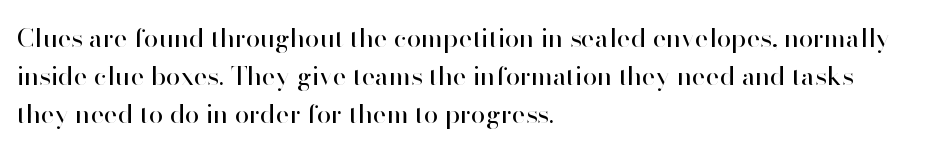
The vertical gap from one line to the next is medium. Quick note: underline off. The characters are drawn with everyday or finer stroke widths. A typesetter would mark this as roman, not italic. Caption: multi-line text, flush left, ragged right.
